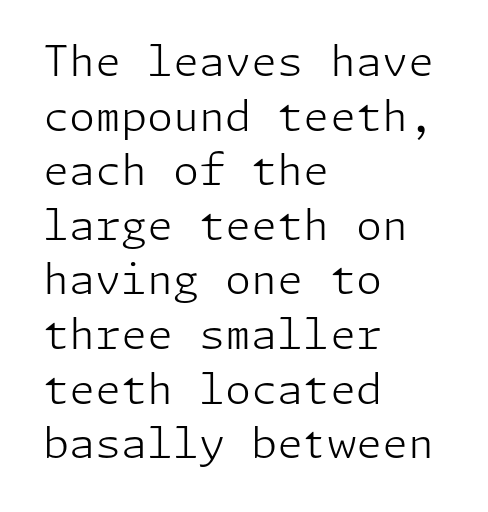
The image shows 42 px light sans-serif type, upright; set left-aligned, normal line spacing (1.3x), normal letter spacing, not underlined; low stroke contrast and a medium x-height.
